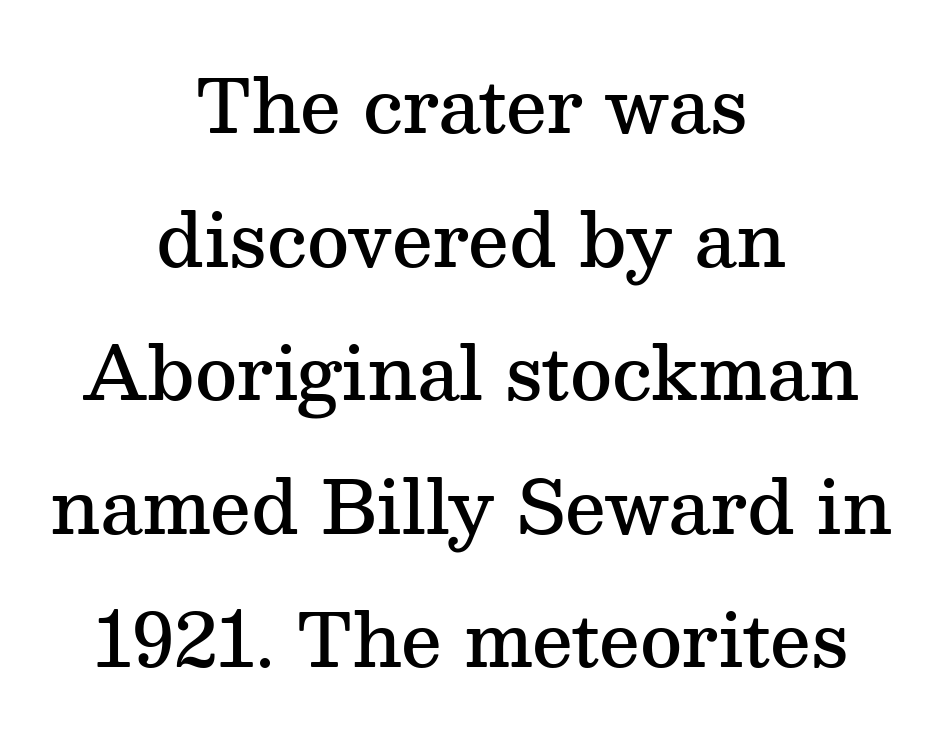
The lines are quadded center. The gaps between neighbouring characters are ordinary and unremarkable. A typesetter would mark this as roman, not italic. Rule under the text: the space is simply empty. The designer went with a serif here, giving each stem small feet. I'd describe the lettering as semibold — firm but not a full bold.
